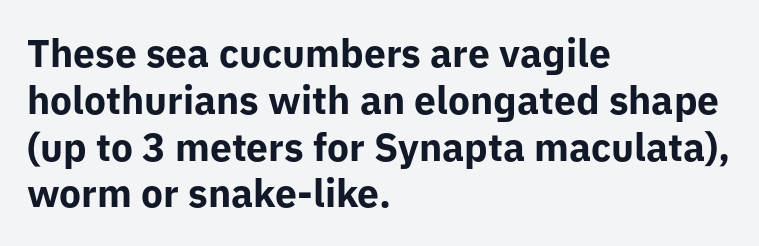
The image shows 39 px bold sans-serif type, upright; set left-aligned, line spacing 1.2x, normal letter spacing, not underlined; low stroke contrast and a medium x-height.
